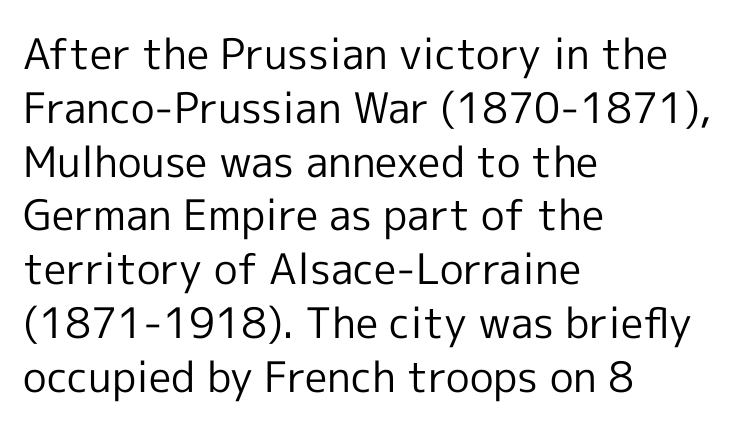
Q: Is the text bold? A: No.
Q: Is the text italic (slanted)? A: No, it is upright.
Q: Is the typeface a serif or a sans-serif typeface? A: Sans-serif.
Q: Is the text underlined? A: No.
Q: How is the paragraph aligned? A: Left-aligned.
Q: Is the spacing between letters normal or unusually wide? A: Normal.
Q: Is the spacing between lines tight, normal or loose? A: Normal.
Q: Width (condensed, normal, or wide)? A: Normal.
Q: x-height? A: Medium.
Q: Monospaced? A: No.
